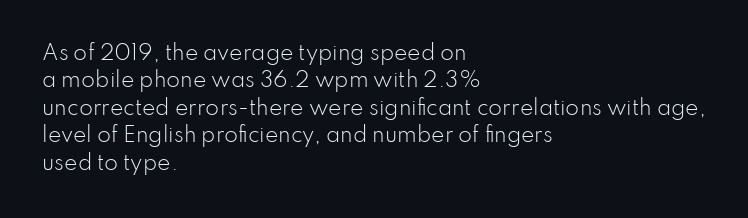
{"italic": "no", "bold": "no", "underline": "no", "align": "left", "line_spacing": "normal", "line_spacing_ratio": 1.37, "letter_spacing": "normal", "letter_spacing_em": 0.0, "glyph_px": 20}
